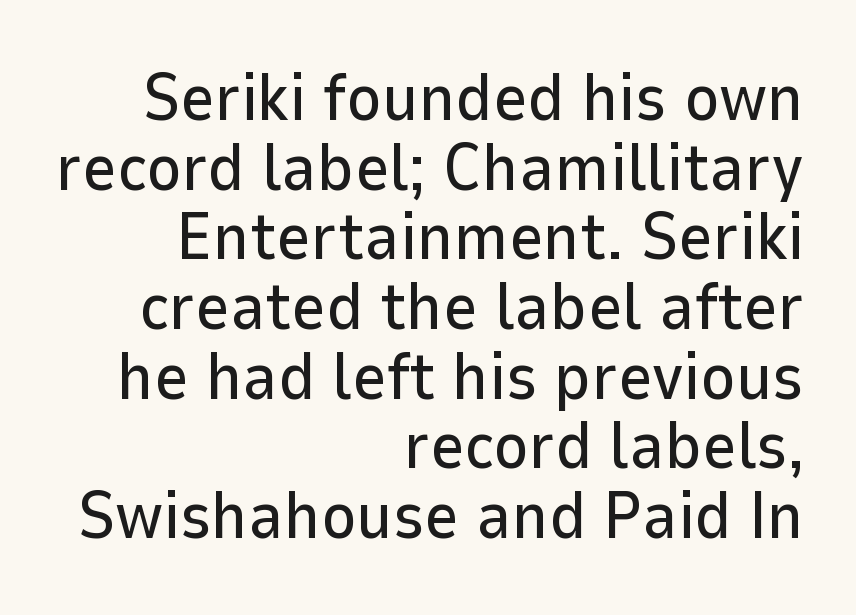
Each letter keeps its own natural width here, so spacing adapts to shape. Whoever set this chose condensed vertical rhythm over breathing room. The compositor pushed each line to the right boundary. Tracking value appears to be zero — textbook default spacing. The letters carry no serifs — their stems end cleanly without finishing strokes.
